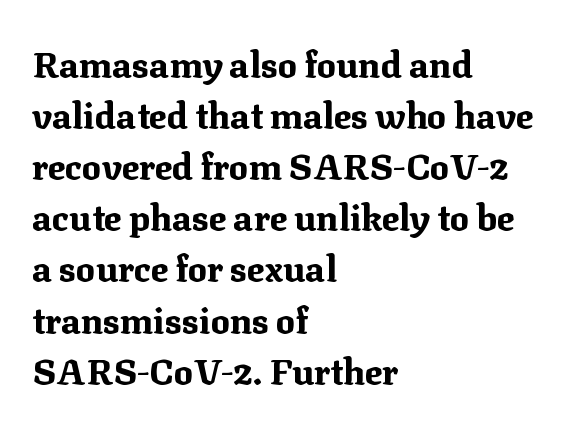
The text block is weighted toward the left margin, trailing off unevenly rightward. Notice how descenders clear the ascenders below comfortably — that's standard leading. Short note: letters normally spaced. The passage shown is not underscored anywhere. A roman cut, with each character standing at attention. Proportional: the letters do not fall into vertical columns.
